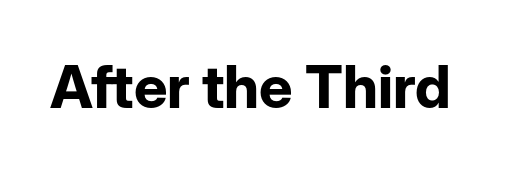
The image shows 59 px bold sans-serif type, upright; set normal letter spacing, not underlined; low stroke contrast and a medium x-height.
